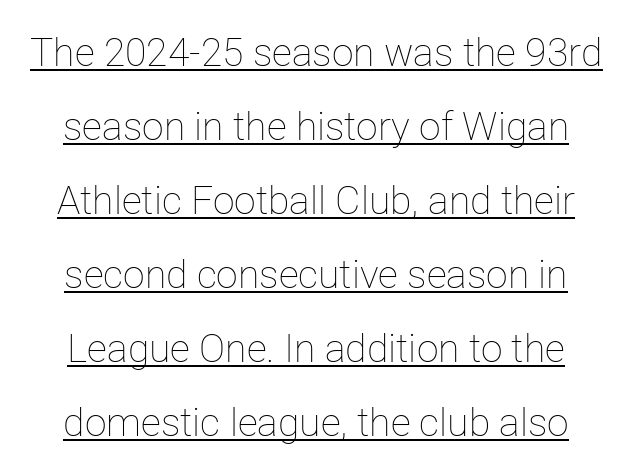
Q: Is the text bold? A: No.
Q: Is the text italic (slanted)? A: No, it is upright.
Q: Is the text underlined? A: Yes.
Q: Is the spacing between letters normal or unusually wide? A: Normal.
Q: Is the spacing between lines tight, normal or loose? A: Loose.
Q: Width (condensed, normal, or wide)? A: Normal.
Q: Stroke contrast? A: Low.
Q: x-height? A: Medium.
Q: Monospaced? A: No.
